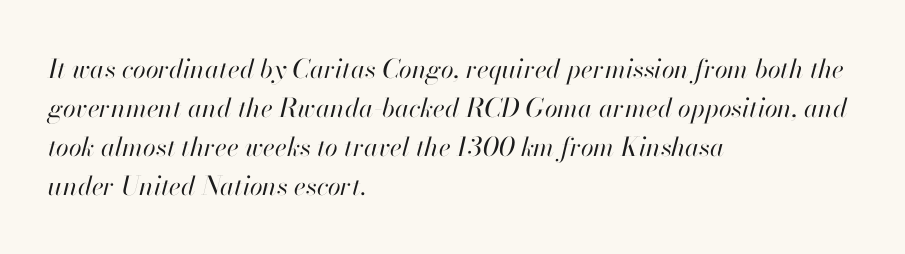
{"italic": "yes", "lean": "right", "slant_degrees": 13, "bold": "no", "underline": "no", "align": "left", "line_spacing": "normal", "line_spacing_ratio": 1.5, "letter_spacing": "normal", "letter_spacing_em": 0.0, "glyph_px": 26}
